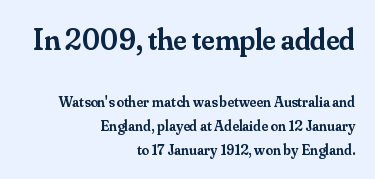
Between these two stacked blocks, the higher one wins on size. Each letter keeps its own natural width here, so spacing adapts to shape. Regarding leading, the lines here are spaced in the standard way. No word sits above an underline.
